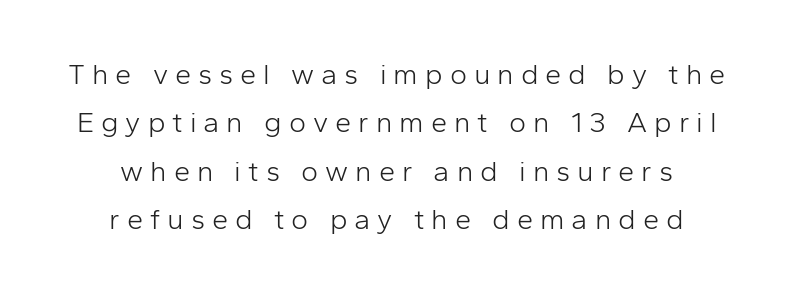
The image shows 29 px light sans-serif type, upright; set centered, normal line spacing (1.67x), unusually wide letter spacing (+0.24 em), not underlined; low stroke contrast and a medium x-height.
